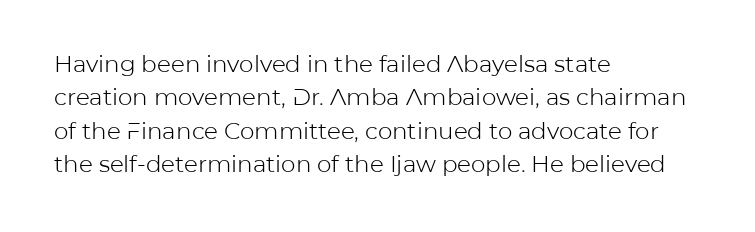
How would I describe the line gaps? Plain and ordinary. Just letters on the line, the space beneath them empty. Alignment: flush left. In terms of posture, this sample is upright.
